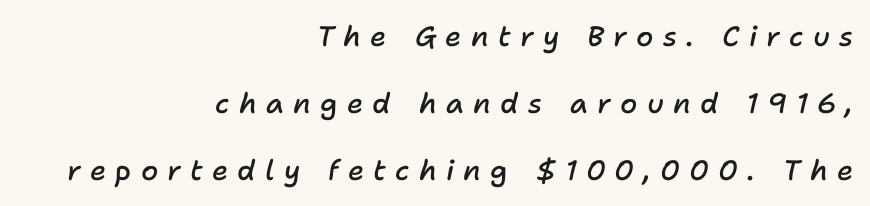
Q: Is the text bold? A: Semi-bold.
Q: Is the text italic (slanted)? A: Yes, it leans right by about 11 degrees.
Q: Is the text underlined? A: No.
Q: How is the paragraph aligned? A: Right-aligned.
Q: Is the spacing between letters normal or unusually wide? A: Unusually wide.
Q: Is the spacing between lines tight, normal or loose? A: Loose.
Q: Width (condensed, normal, or wide)? A: Normal.
Q: Stroke contrast? A: Low.
Q: x-height? A: Medium.
Q: Monospaced? A: No.
